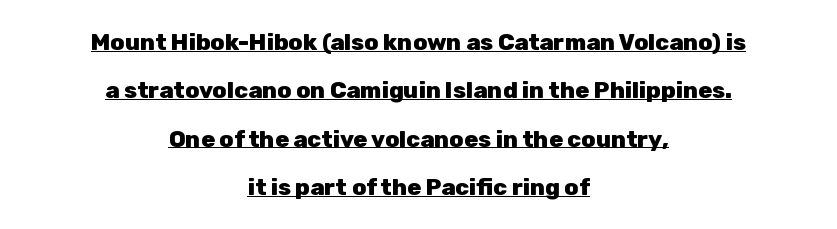
{"italic": "no", "bold": "yes", "underline": "yes", "align": "center", "line_spacing": "loose", "line_spacing_ratio": 2.1, "letter_spacing": "normal", "letter_spacing_em": 0.0, "glyph_px": 23}
